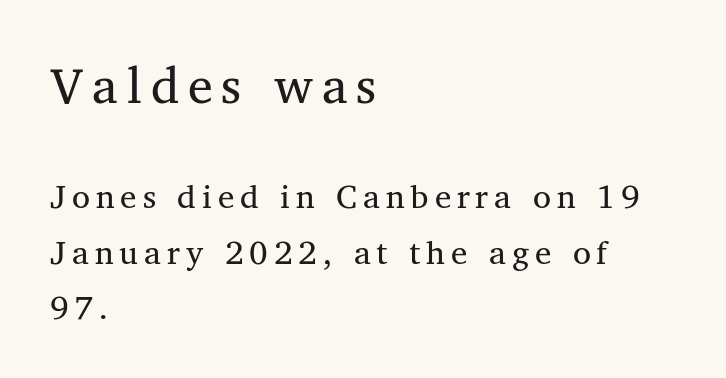
The font's upright variant was chosen for this text. Check under the words: just untouched page. The block sitting higher on the canvas is the one with enlarged characters. No letter is thick-stroked: the sample isn't bold. Stroke terminals: seriffed. A normal amount of white space separates one row of letters from the next.
